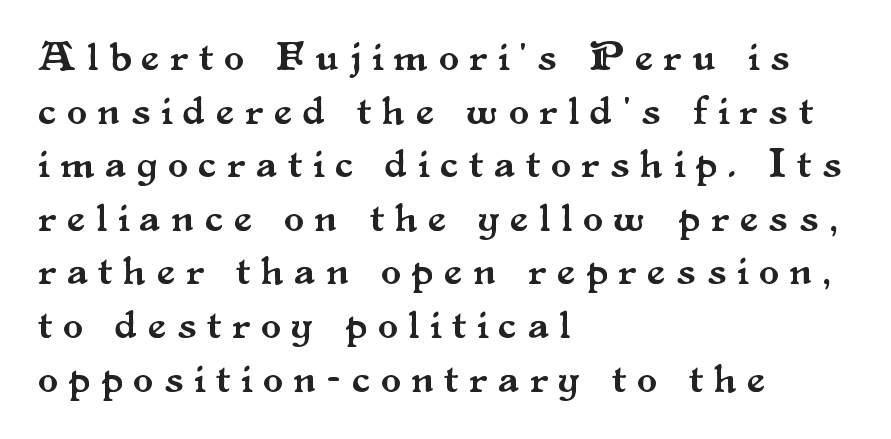
{"serif": "yes", "italic": "no", "width": "normal", "stroke_contrast": "medium", "x_height": "small", "monospaced": "no", "underline": "no", "align": "left", "line_spacing": "normal", "line_spacing_ratio": 1.34, "letter_spacing": "wide", "letter_spacing_em": 0.28, "glyph_px": 40}
